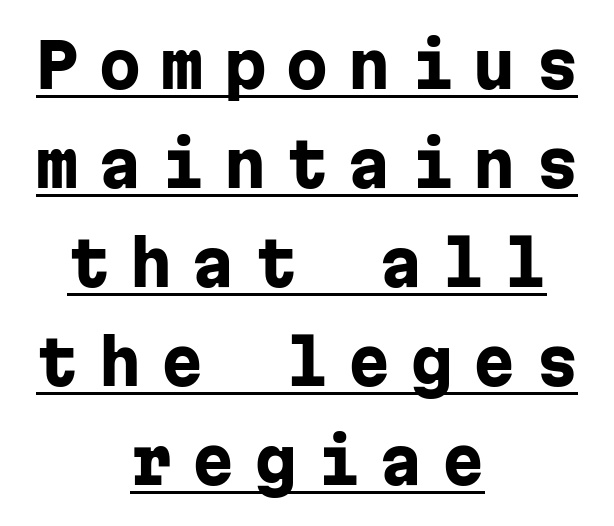
Q: Is the text bold? A: Yes.
Q: Is the text italic (slanted)? A: No, it is upright.
Q: Is the typeface a serif or a sans-serif typeface? A: Sans-serif.
Q: Is the text underlined? A: Yes.
Q: How is the paragraph aligned? A: Centered.
Q: Is the spacing between letters normal or unusually wide? A: Unusually wide.
Q: Is the spacing between lines tight, normal or loose? A: Normal.
Q: Width (condensed, normal, or wide)? A: Normal.
Q: Stroke contrast? A: Low.
Q: x-height? A: Medium.
Q: Monospaced? A: Yes.
